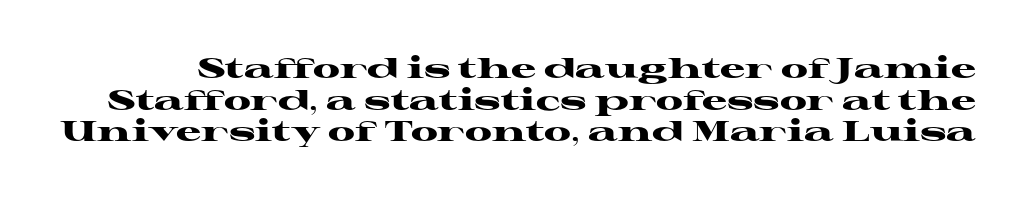
The image shows 28 px heavy, wide serif type, upright; set tight line spacing (1.13x), normal letter spacing, not underlined; high stroke contrast and a medium x-height.
